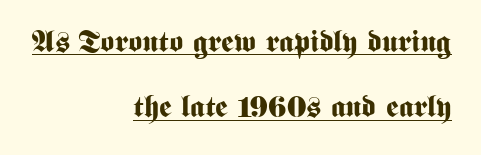
The image shows 30 px bold, condensed sans-serif type, upright; set right-aligned, loose line spacing (2.17x), normal letter spacing, underlined; medium stroke contrast and a medium x-height.
